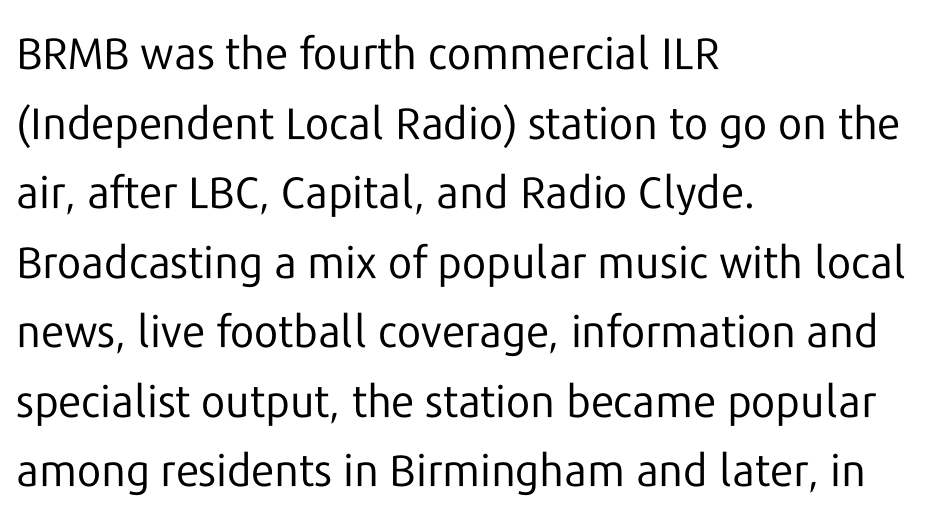
It's the straight-up-and-down kind of type. Examine the stroke ends and you'll find no serifs. Just letters on the line, the space beneath them empty. These lines keep a tight, regular rhythm from letter to letter.
